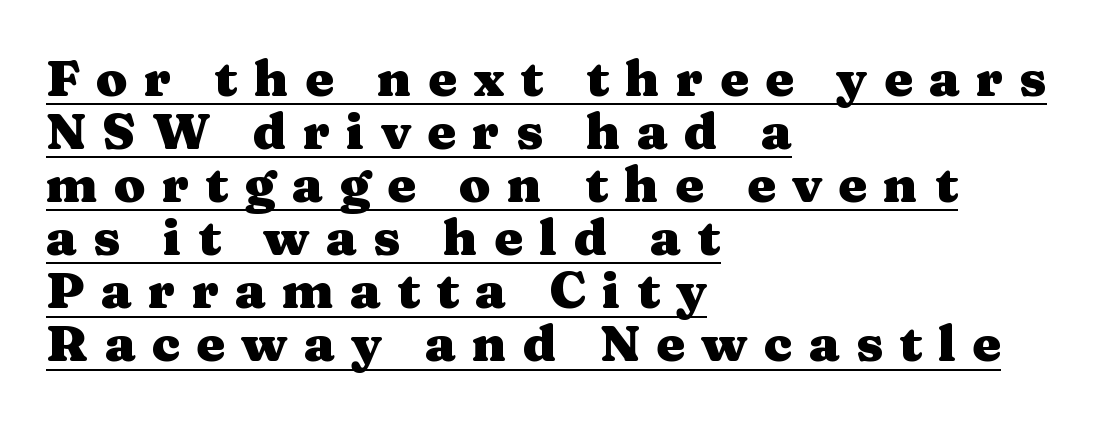
{"serif": "yes", "italic": "no", "bold": "yes", "weight": "heavy", "width": "wide", "stroke_contrast": "medium", "x_height": "medium", "monospaced": "no", "underline": "yes", "align": "left", "line_spacing": "tight", "line_spacing_ratio": 1.04, "letter_spacing": "wide", "letter_spacing_em": 0.32, "glyph_px": 51}
